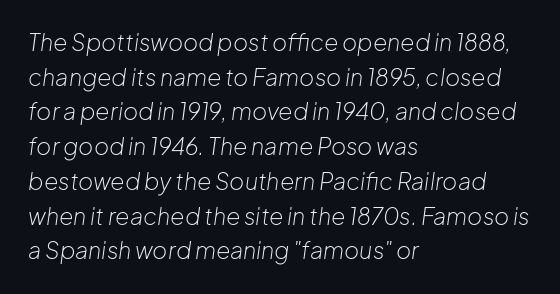
Q: Is the text bold? A: No.
Q: Is the text italic (slanted)? A: Yes, it leans right by about 8 degrees.
Q: Is the text underlined? A: No.
Q: How is the paragraph aligned? A: Left-aligned.
Q: Is the spacing between letters normal or unusually wide? A: Normal.
Q: Is the spacing between lines tight, normal or loose? A: Normal.
